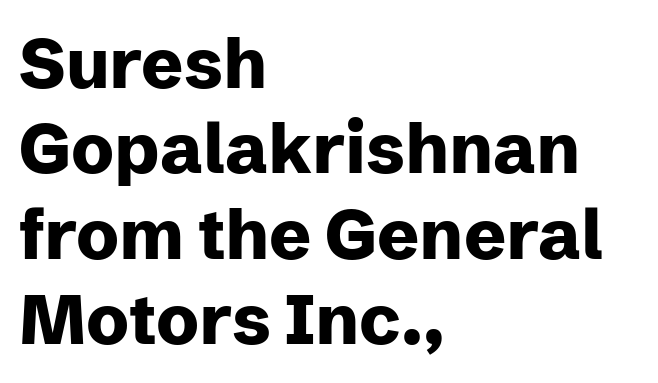
The image shows 70 px heavy sans-serif type, upright; set left-aligned, line spacing 1.22x, normal letter spacing, not underlined; low stroke contrast and a medium x-height.
